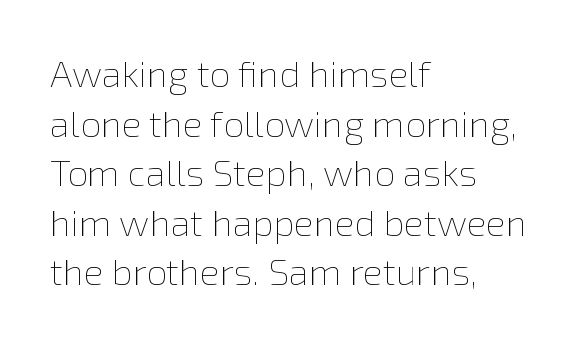
The image shows 37 px thin type, upright; set left-aligned, normal line spacing (1.34x), normal letter spacing, not underlined; low stroke contrast and a medium x-height.
